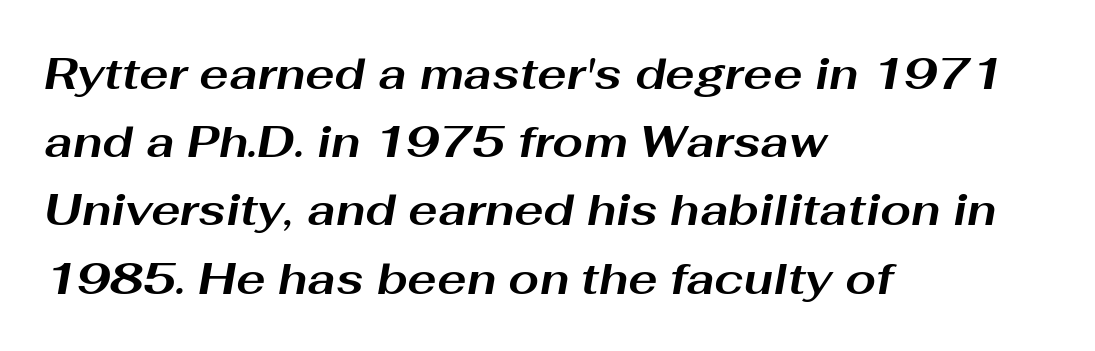
{"italic": "yes", "lean": "right", "slant_degrees": 10, "bold": "yes", "weight": "bold", "width": "wide", "stroke_contrast": "medium", "x_height": "medium", "monospaced": "no", "underline": "no", "align": "left", "line_spacing": "normal", "line_spacing_ratio": 1.55, "letter_spacing": "normal", "letter_spacing_em": 0.0, "glyph_px": 44}
